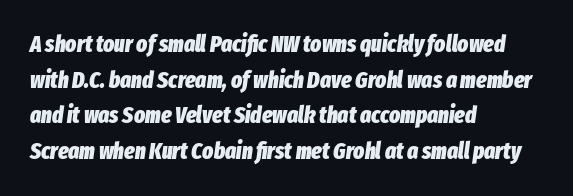
{"italic": "yes", "lean": "right", "slant_degrees": 8, "bold": "yes", "underline": "no", "align": "left", "line_spacing": "normal", "line_spacing_ratio": 1.55, "letter_spacing": "normal", "letter_spacing_em": 0.0, "glyph_px": 23}
